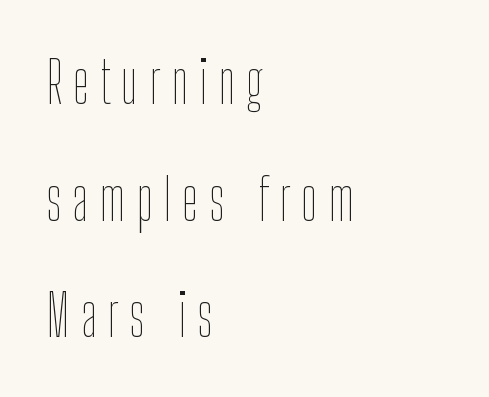
Q: Is the text bold? A: No.
Q: Is the text italic (slanted)? A: No, it is upright.
Q: Is the text underlined? A: No.
Q: How is the paragraph aligned? A: Left-aligned.
Q: Is the spacing between lines tight, normal or loose? A: Loose.
Q: Width (condensed, normal, or wide)? A: Condensed.
Q: Stroke contrast? A: Low.
Q: x-height? A: Medium.
Q: Monospaced? A: No.
